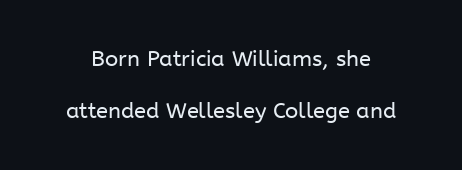
{"italic": "no", "bold": "no", "underline": "no", "line_spacing": "loose", "line_spacing_ratio": 2.37, "letter_spacing": "normal", "letter_spacing_em": 0.0, "glyph_px": 22}
